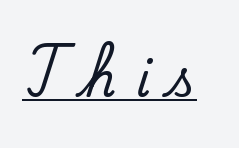
{"serif": "yes", "width": "normal", "stroke_contrast": "low", "x_height": "small", "monospaced": "no", "underline": "yes", "letter_spacing": "wide", "letter_spacing_em": 0.44, "glyph_px": 47}
